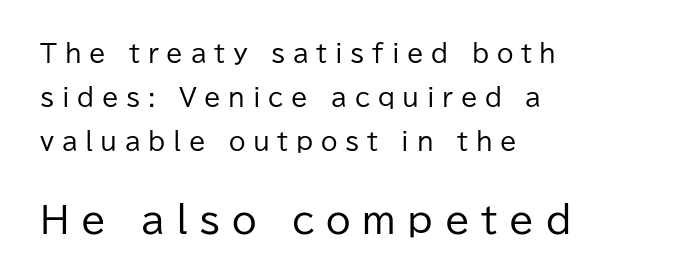
Proportional: the letters do not fall into vertical columns. Classification — sans serif. Compared with a centered layout, this one pins lines to the left instead. Larger block? The one below; the one above is distinctly smaller. Style check: upright. Glance below the letters and you will spot only blank space.
